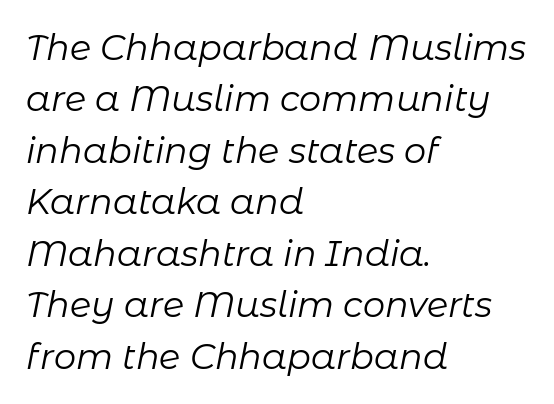
The image shows 35 px regular-weight type, italic (leaning right); set left-aligned, normal line spacing (1.47x), normal letter spacing, not underlined; low stroke contrast and a medium x-height.
